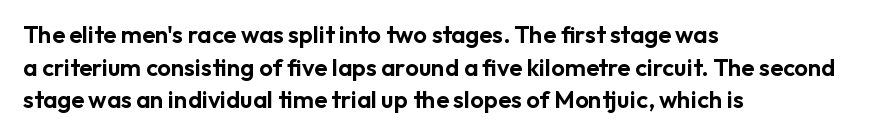
{"italic": "no", "underline": "no", "align": "left", "line_spacing": "normal", "line_spacing_ratio": 1.36, "letter_spacing": "normal", "letter_spacing_em": 0.0, "glyph_px": 24}
